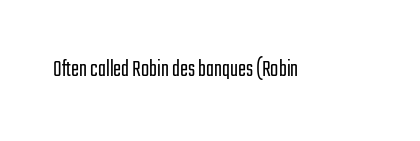
{"italic": "no", "bold": "no", "underline": "no", "letter_spacing": "normal", "letter_spacing_em": 0.0, "glyph_px": 24}
